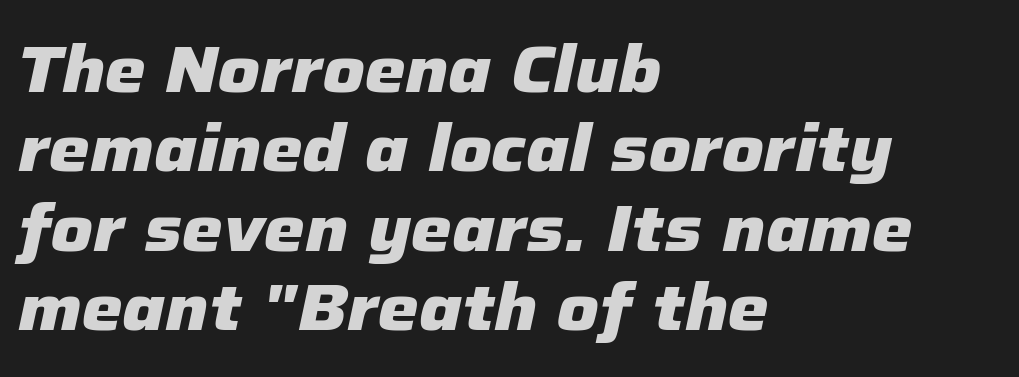
This sample is left-justified, so line endings fall wherever the words run out. Quick note: italic. Think of a printed novel: that variable character pitch is what you see here. Look at the tracking — it's just the regular setting, nothing added. Descender tails drop into unmarked territory. On the weight axis this lands at bold, roughly 700.
